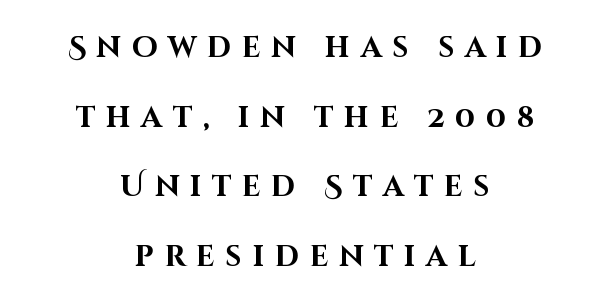
{"serif": "no", "italic": "no", "bold": "yes", "weight": "bold", "width": "normal", "stroke_contrast": "high", "x_height": "large", "monospaced": "no", "underline": "no", "align": "center", "line_spacing": "loose", "line_spacing_ratio": 2.4, "letter_spacing": "wide", "letter_spacing_em": 0.37, "glyph_px": 29}
